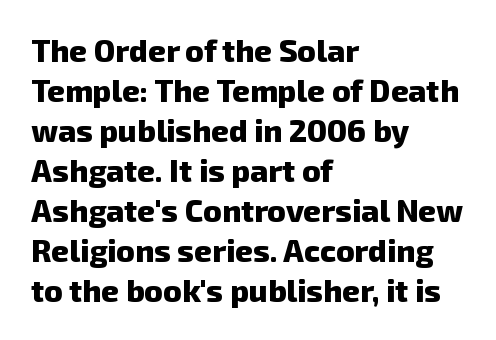
Baseline-to-baseline distance is the conventional proportion of letter height. The letterforms sit shoulder to shoulder at normal distance. The characters display no serif detailing; their extremities are plain. The face used here is proportionally spaced, like ordinary book or web type.
